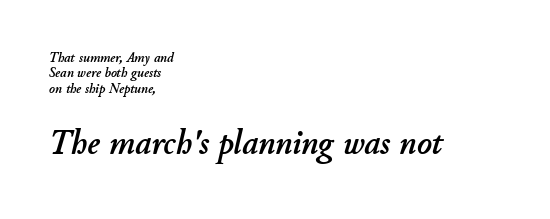
Q: Is the text italic (slanted)? A: Yes, it leans right by about 11 degrees.
Q: Is the text underlined? A: No.
Q: How is the paragraph aligned? A: Left-aligned.
Q: Is the spacing between letters normal or unusually wide? A: Normal.
Q: Is the spacing between lines tight, normal or loose? A: Tight.
Q: Which block of text is set in a larger size, the first (top) or the second (bottom)? A: The second (bottom) one.
Q: Width (condensed, normal, or wide)? A: Normal.
Q: Stroke contrast? A: Low.
Q: x-height? A: Small.
Q: Monospaced? A: No.
